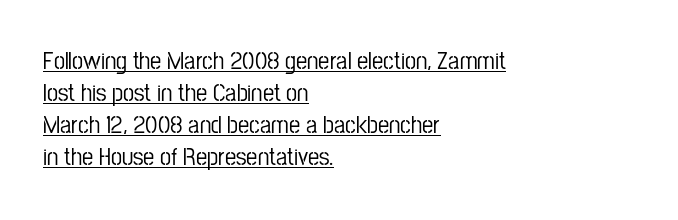
Quick note: not italic, upright. This is underlined copy, the kind a proofreader might mark for attention. A student would call this left alignment; a typographer would say flush left, rag right. There is no visible air inserted between adjacent glyphs. Compared with typical paragraphs, the rows here are spaced about the same.
